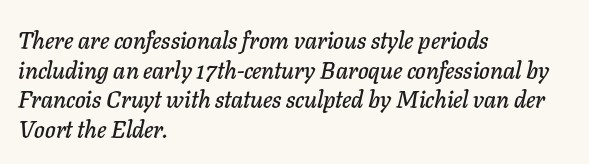
The image shows 24 px text type, italic (leaning right); set left-aligned, line spacing 1.23x, normal letter spacing, not underlined.
